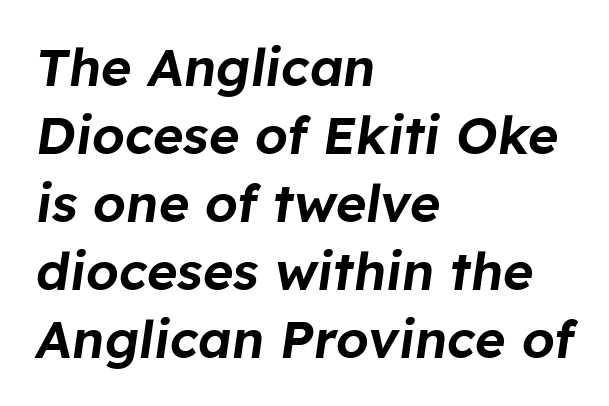
{"italic": "yes", "lean": "right", "slant_degrees": 8, "width": "normal", "stroke_contrast": "low", "x_height": "medium", "monospaced": "no", "underline": "no", "align": "left", "line_spacing": "normal", "line_spacing_ratio": 1.31, "letter_spacing": "normal", "letter_spacing_em": 0.0, "glyph_px": 52}
